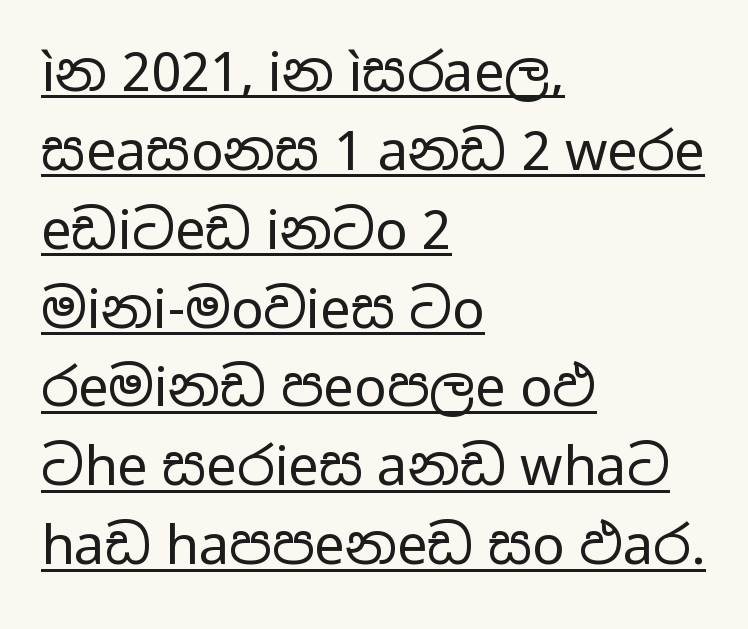
{"serif": "no", "italic": "no", "bold": "no", "weight": "regular", "width": "wide", "stroke_contrast": "low", "x_height": "medium", "monospaced": "no", "underline": "yes", "align": "left", "line_spacing": "normal", "line_spacing_ratio": 1.46, "letter_spacing": "normal", "letter_spacing_em": 0.0, "glyph_px": 54}
